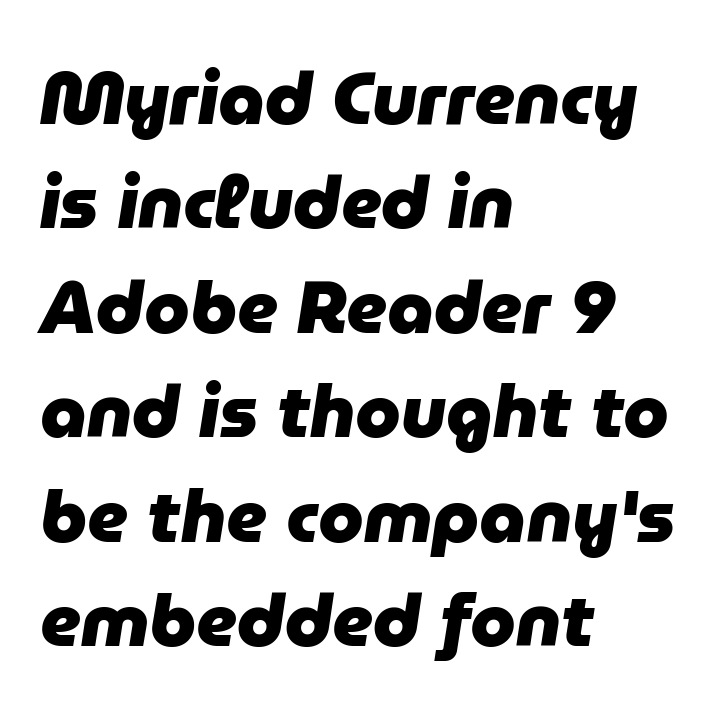
A normal amount of white space separates one row of letters from the next. The text carries the slant typical of an italic or oblique font. Letters rest on an invisible, unmarked baseline. The passage shown has conventional tracking throughout. These lines are set flush left with a ragged right edge.
